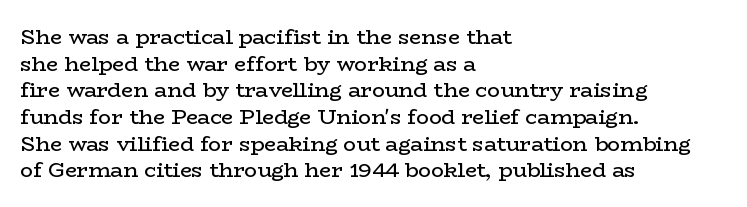
The image shows 21 px text type, upright; set left-aligned, normal line spacing (1.27x), normal letter spacing, not underlined.
